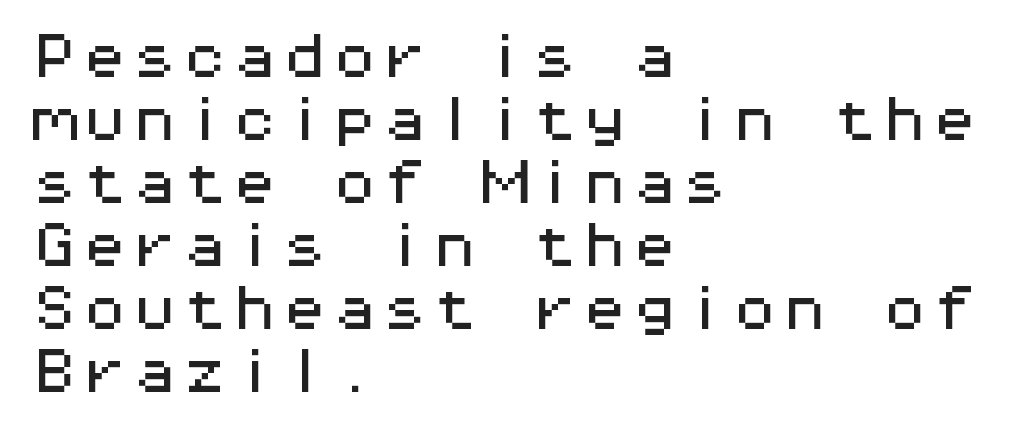
Q: Is the text italic (slanted)? A: No, it is upright.
Q: Is the typeface a serif or a sans-serif typeface? A: Sans-serif.
Q: Is the text underlined? A: No.
Q: How is the paragraph aligned? A: Left-aligned.
Q: Is the spacing between letters normal or unusually wide? A: Normal.
Q: Is the spacing between lines tight, normal or loose? A: Normal.
Q: Width (condensed, normal, or wide)? A: Wide.
Q: Stroke contrast? A: Medium.
Q: x-height? A: Medium.
Q: Monospaced? A: Yes.
